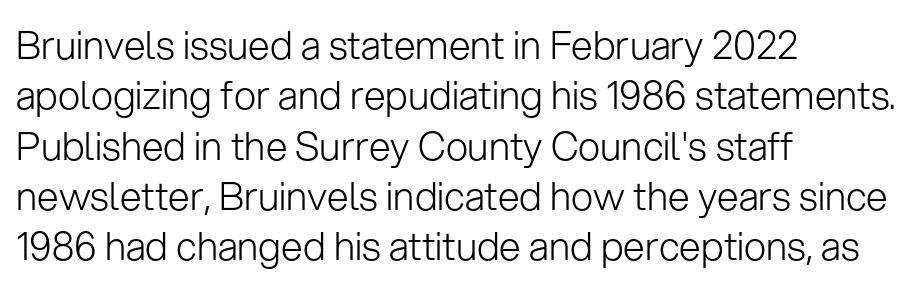
{"serif": "no", "italic": "no", "bold": "no", "weight": "light", "width": "normal", "stroke_contrast": "low", "x_height": "medium", "monospaced": "no", "underline": "no", "align": "left", "line_spacing": "normal", "line_spacing_ratio": 1.29, "letter_spacing": "normal", "letter_spacing_em": 0.0, "glyph_px": 39}
